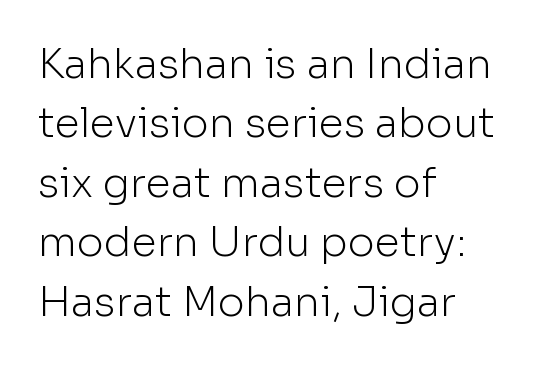
The foot of each line stays bare and open. Notice how the passage keeps a crisp vertical edge on the left only. The strokes are not fattened; the text isn't bold. This is sans-serif lettering, the kind often seen on screens and signage. The rendering uses natural spacing where letterforms have individual widths. The passage shown stacks its lines at a standard gap.
